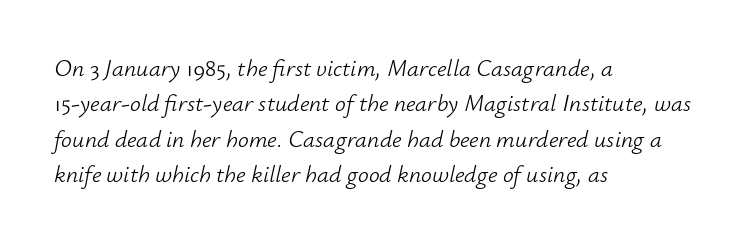
Has an underline been added? It has not. Line starts are locked; line ends wander. Spacing between characters is what you'd get straight out of the box. Observe the lean: these are italic letterforms. A quiet, ordinary-to-light weight characterises the typeface. Quick note: interline space is typical.
